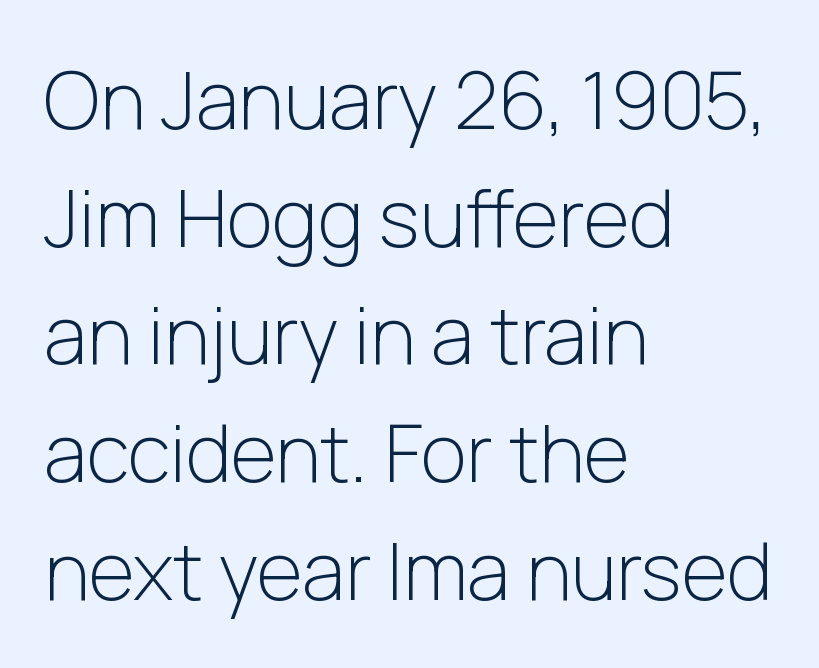
Q: Is the text bold? A: No.
Q: Is the text italic (slanted)? A: No, it is upright.
Q: Is the typeface a serif or a sans-serif typeface? A: Sans-serif.
Q: Is the text underlined? A: No.
Q: How is the paragraph aligned? A: Left-aligned.
Q: Is the spacing between letters normal or unusually wide? A: Normal.
Q: Is the spacing between lines tight, normal or loose? A: Normal.
Q: Width (condensed, normal, or wide)? A: Normal.
Q: Stroke contrast? A: Low.
Q: x-height? A: Medium.
Q: Monospaced? A: No.
